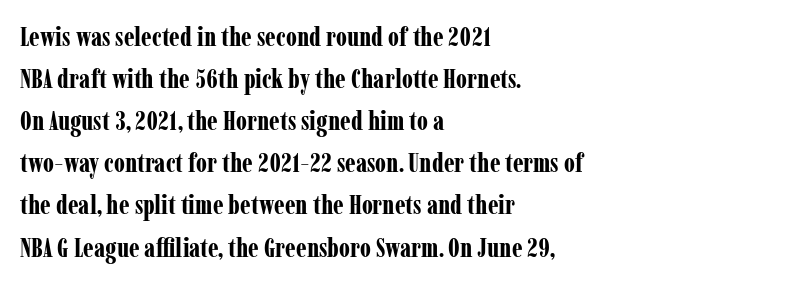
{"italic": "no", "bold": "yes", "underline": "no", "align": "left", "line_spacing": "normal", "line_spacing_ratio": 1.56, "letter_spacing": "normal", "letter_spacing_em": 0.0, "glyph_px": 27}
